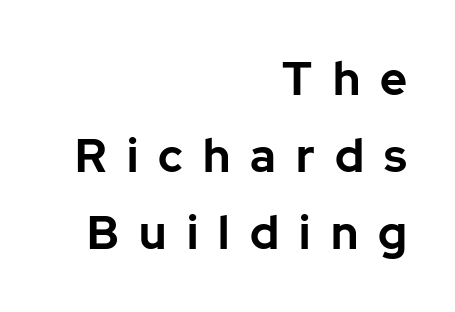
{"serif": "no", "italic": "no", "bold": "yes", "weight": "bold", "width": "normal", "stroke_contrast": "low", "x_height": "medium", "monospaced": "no", "underline": "no", "align": "right", "line_spacing": "normal", "line_spacing_ratio": 1.67, "letter_spacing": "wide", "letter_spacing_em": 0.44, "glyph_px": 46}
